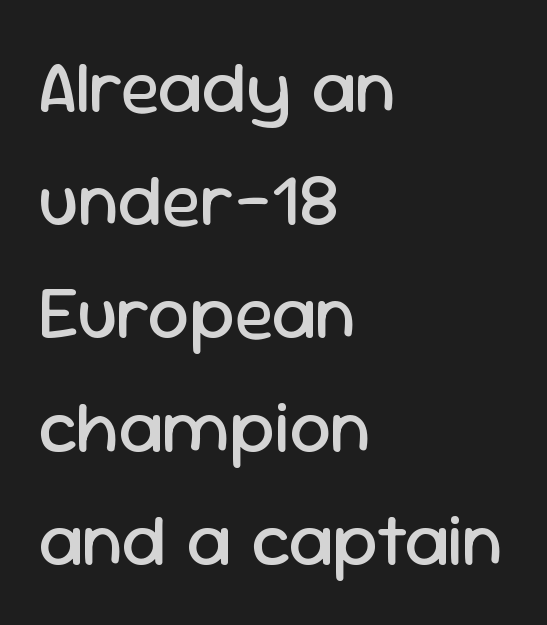
Q: Is the text bold? A: No.
Q: Is the text italic (slanted)? A: No, it is upright.
Q: Is the typeface a serif or a sans-serif typeface? A: Sans-serif.
Q: Is the text underlined? A: No.
Q: How is the paragraph aligned? A: Left-aligned.
Q: Is the spacing between letters normal or unusually wide? A: Normal.
Q: Is the spacing between lines tight, normal or loose? A: Normal.
Q: Width (condensed, normal, or wide)? A: Normal.
Q: Stroke contrast? A: Low.
Q: x-height? A: Medium.
Q: Monospaced? A: No.
